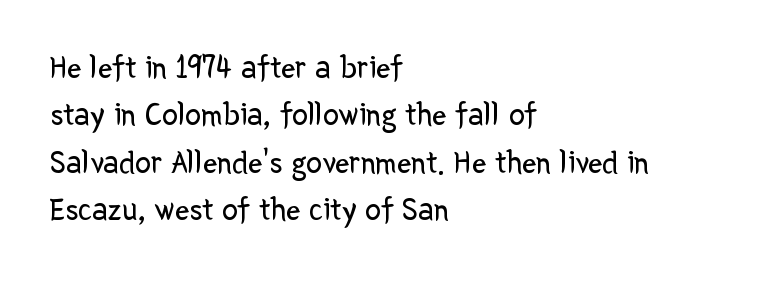
Typeset ragged right — the left edge is the straight one. Examine the stroke ends and you'll find no serifs. The strokes are not fattened; the text isn't bold. Descenders hang freely into open space. The lines sit at an ordinary, default distance from one another. The letters advance in unequal steps, a hallmark of proportional type.
